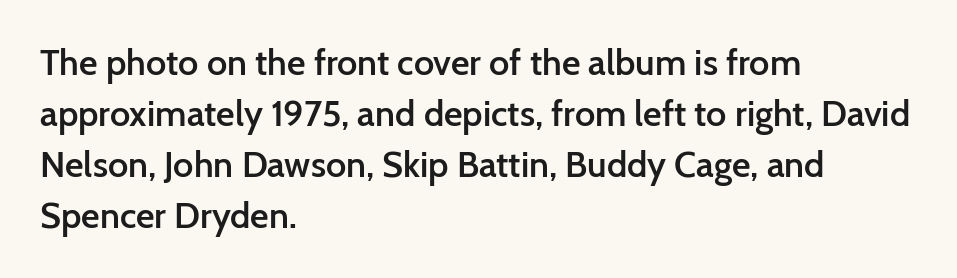
{"serif": "no", "italic": "no", "bold": "semi", "weight": "semibold", "width": "normal", "stroke_contrast": "low", "x_height": "medium", "monospaced": "no", "underline": "no", "align": "left", "line_spacing": "normal", "line_spacing_ratio": 1.42, "letter_spacing": "normal", "letter_spacing_em": 0.0, "glyph_px": 36}
